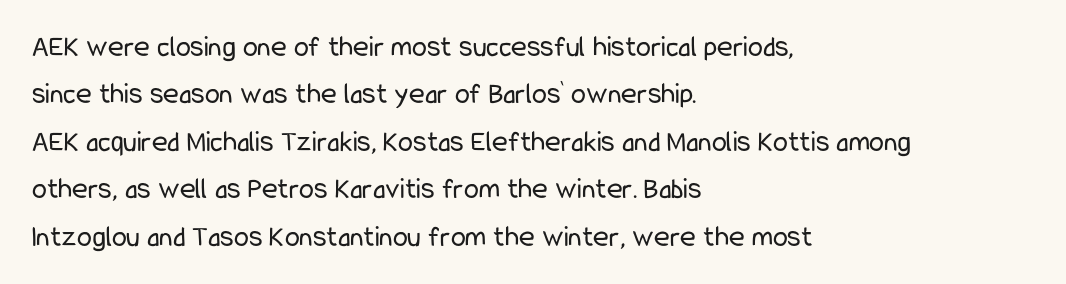
The image shows 30 px regular-weight, condensed sans-serif type, upright; set left-aligned, normal line spacing (1.58x), normal letter spacing, not underlined; low stroke contrast and a medium x-height.
